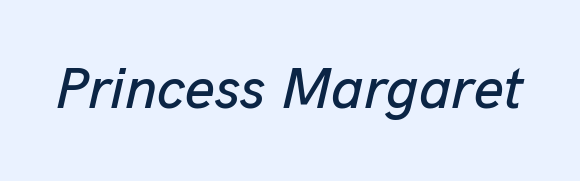
The gaps between neighbouring characters are ordinary and unremarkable. The font's italic variant was chosen for this text. You could not count columns in this text — the font is proportionally spaced. Rule under the text: the space is simply empty.
